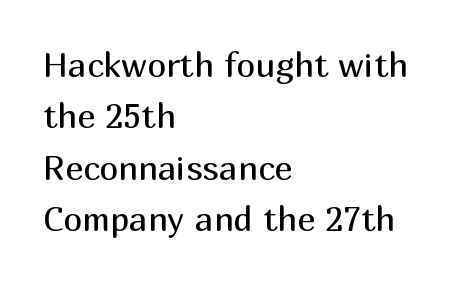
Q: Is the text bold? A: No.
Q: Is the text italic (slanted)? A: No, it is upright.
Q: Is the typeface a serif or a sans-serif typeface? A: Sans-serif.
Q: Is the text underlined? A: No.
Q: How is the paragraph aligned? A: Left-aligned.
Q: Is the spacing between letters normal or unusually wide? A: Normal.
Q: Is the spacing between lines tight, normal or loose? A: Normal.
Q: Width (condensed, normal, or wide)? A: Normal.
Q: Stroke contrast? A: Medium.
Q: x-height? A: Medium.
Q: Monospaced? A: No.
